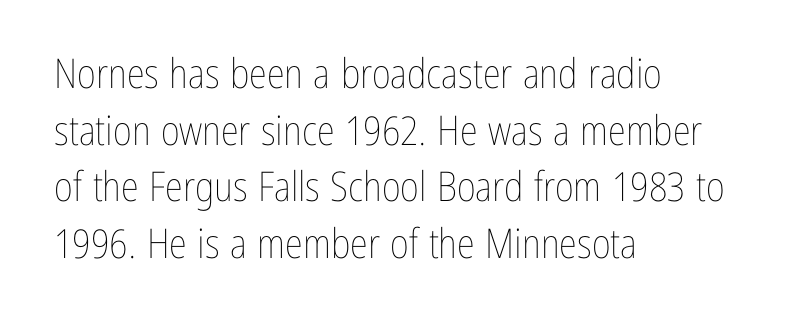
The image shows 41 px thin, condensed type, upright; set left-aligned, normal line spacing (1.38x), normal letter spacing, not underlined; low stroke contrast and a medium x-height.
